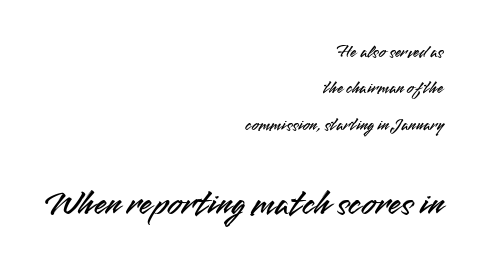
{"serif": "no", "width": "normal", "stroke_contrast": "medium", "x_height": "small", "monospaced": "no", "underline": "no", "align": "right", "line_spacing": "loose", "line_spacing_ratio": 2.02, "letter_spacing": "normal", "letter_spacing_em": 0.0, "larger_block": "second", "size_ratio": 2.06, "glyph_px": 37}
